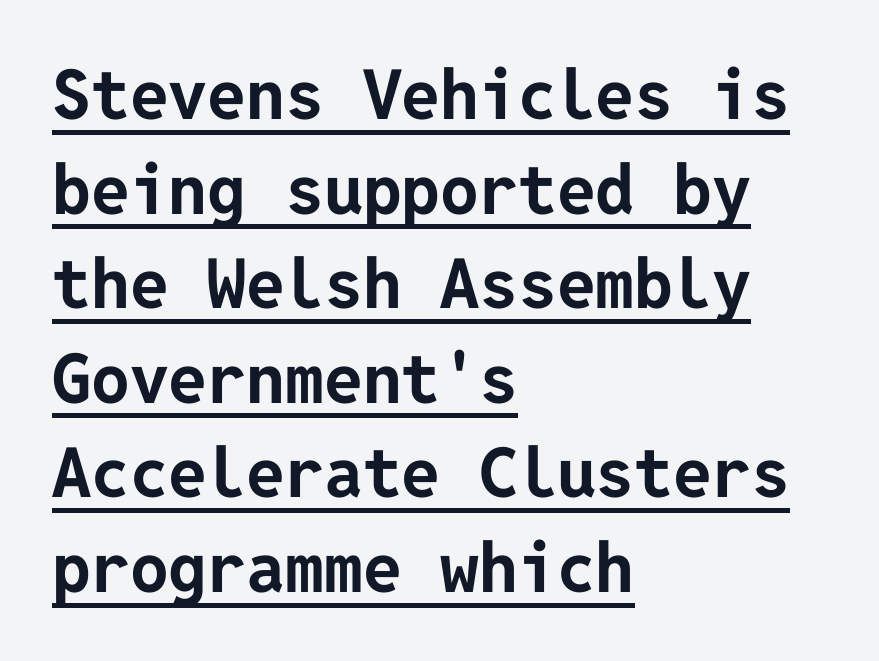
This is sans-serif lettering, the kind often seen on screens and signage. These lines sit exactly where default settings would place them. Each line of the rendering has a horizontal stroke beneath the glyphs. Caption: bold face, heavy strokes. Upright lettering throughout.
